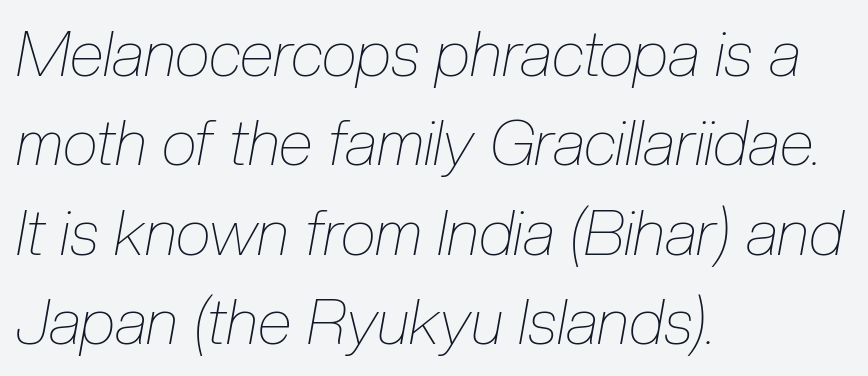
The image shows 63 px thin, condensed type, italic (leaning right); set left-aligned, normal line spacing (1.42x), normal letter spacing, not underlined; low stroke contrast and a medium x-height.
